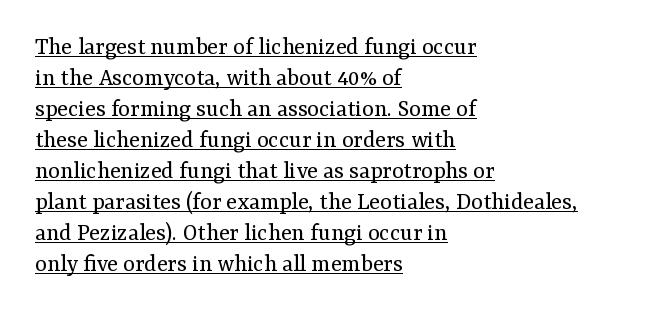
Notice how the stems are strictly vertical — no italics here. Line starts are locked; line ends wander. Each line of the rendering has a horizontal stroke beneath the glyphs. Compared with typical body copy, the letter spacing here is the same.
